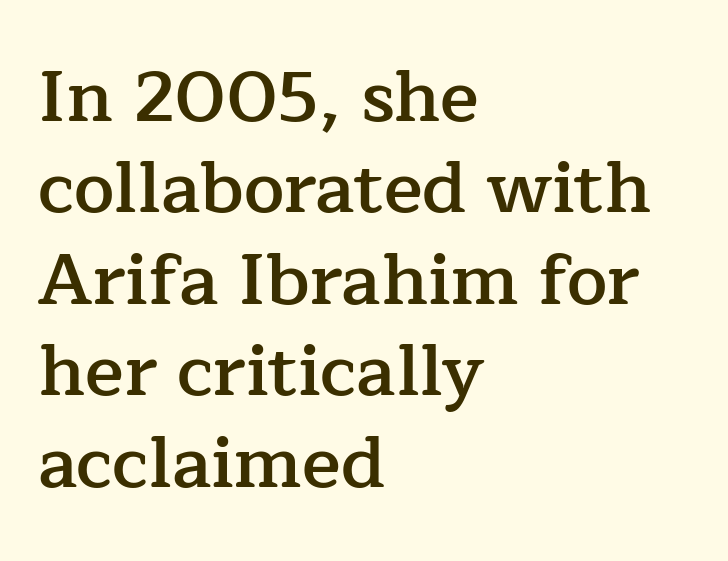
Q: Is the text bold? A: Semi-bold.
Q: Is the text italic (slanted)? A: No, it is upright.
Q: Is the typeface a serif or a sans-serif typeface? A: Serif.
Q: Is the text underlined? A: No.
Q: How is the paragraph aligned? A: Left-aligned.
Q: Is the spacing between letters normal or unusually wide? A: Normal.
Q: Is the spacing between lines tight, normal or loose? A: Normal.
Q: Width (condensed, normal, or wide)? A: Normal.
Q: Stroke contrast? A: Low.
Q: x-height? A: Medium.
Q: Monospaced? A: No.
